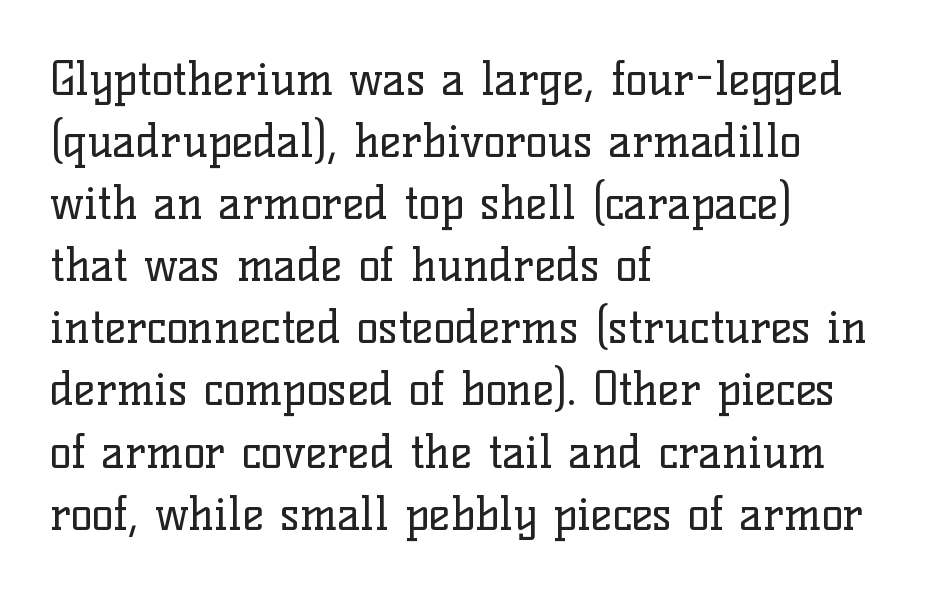
These lines are composed in type with serifs. Between one letter and the next there's only the usual sliver of space. Casual observation: everything's shoved over to the left. Weight class: somewhere from thin through regular. Reading down the column, the eye jumps a familiar distance to each next line.
